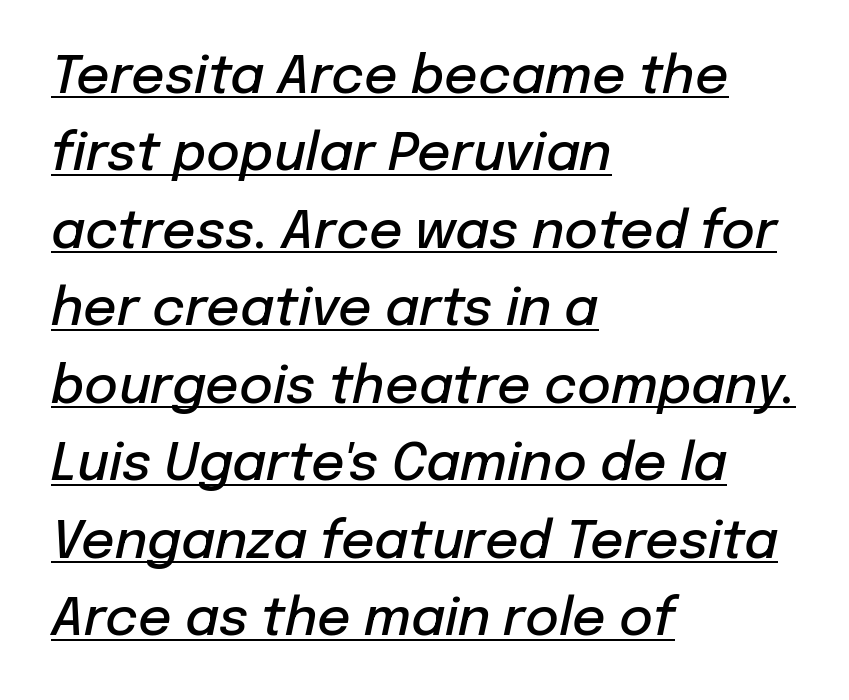
The compositor pushed each line to the left boundary. It's the slanting kind of type. Semibold letterforms, between regular and bold. Glyph-to-glyph distance matches everyday printed text. Note the varied advance widths — an 'i' is clearly narrower than an 'm'. The passage shown is underscored from start to finish.
